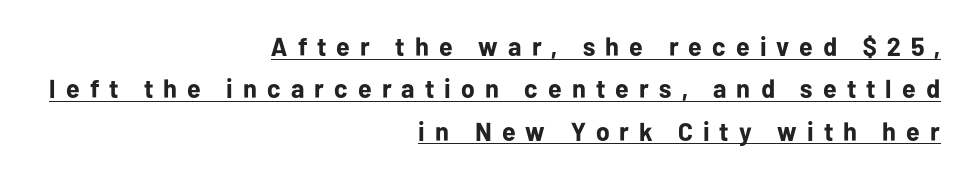
Q: Is the text bold? A: Yes.
Q: Is the text italic (slanted)? A: No, it is upright.
Q: Is the text underlined? A: Yes.
Q: How is the paragraph aligned? A: Right-aligned.
Q: Is the spacing between letters normal or unusually wide? A: Unusually wide.
Q: Is the spacing between lines tight, normal or loose? A: Normal.
